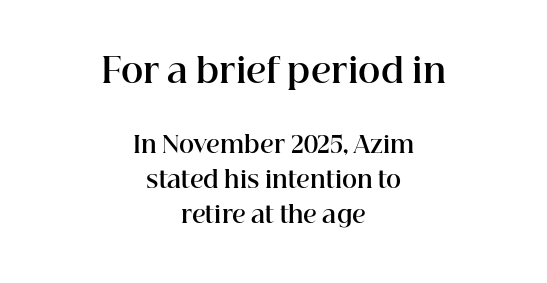
Q: Is the text bold? A: Yes.
Q: Is the text italic (slanted)? A: No, it is upright.
Q: Is the typeface a serif or a sans-serif typeface? A: Serif.
Q: Is the text underlined? A: No.
Q: How is the paragraph aligned? A: Centered.
Q: Is the spacing between letters normal or unusually wide? A: Normal.
Q: Is the spacing between lines tight, normal or loose? A: Normal.
Q: Which block of text is set in a larger size, the first (top) or the second (bottom)? A: The first (top) one.
Q: Width (condensed, normal, or wide)? A: Normal.
Q: Stroke contrast? A: High.
Q: x-height? A: Medium.
Q: Monospaced? A: No.
